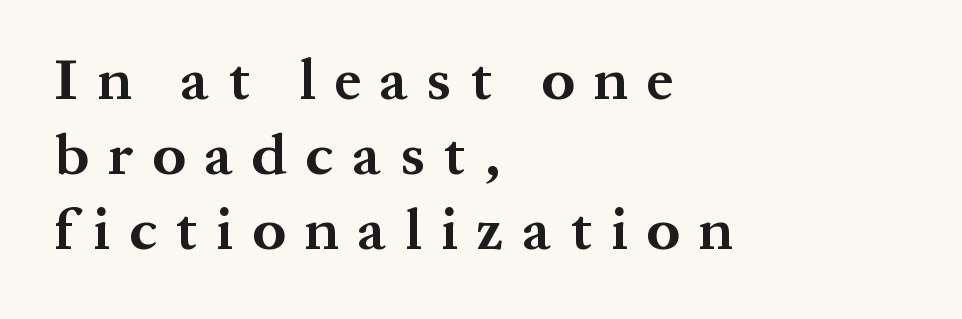
The baseline area is clear. The passage is arranged the way most books set body copy — flush left. Honestly, the row spacing looks completely unremarkable. The tracking jumps out immediately: characters are airy and widely separated.
